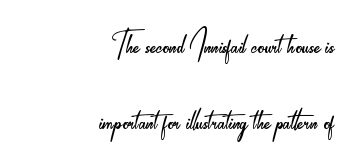
Q: Is the text bold? A: No.
Q: Is the text italic (slanted)? A: Yes.
Q: Is the typeface a serif or a sans-serif typeface? A: Sans-serif.
Q: Is the text underlined? A: No.
Q: How is the paragraph aligned? A: Right-aligned.
Q: Is the spacing between letters normal or unusually wide? A: Normal.
Q: Width (condensed, normal, or wide)? A: Condensed.
Q: Stroke contrast? A: Low.
Q: x-height? A: Small.
Q: Monospaced? A: No.
